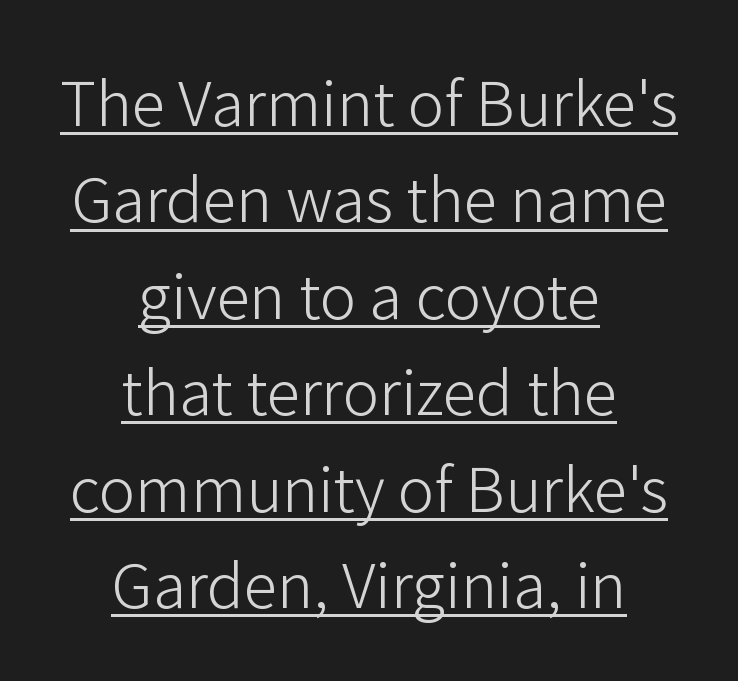
Q: Is the text bold? A: No.
Q: Is the text italic (slanted)? A: No, it is upright.
Q: Is the typeface a serif or a sans-serif typeface? A: Sans-serif.
Q: Is the text underlined? A: Yes.
Q: How is the paragraph aligned? A: Centered.
Q: Is the spacing between letters normal or unusually wide? A: Normal.
Q: Is the spacing between lines tight, normal or loose? A: Normal.
Q: Width (condensed, normal, or wide)? A: Normal.
Q: Stroke contrast? A: Low.
Q: x-height? A: Medium.
Q: Monospaced? A: No.
